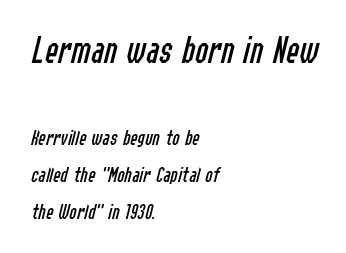
The rendering uses natural spacing where letterforms have individual widths. Short and long lines alike share a common starting point at left. Reading down the column, the eye jumps a familiar distance to each next line. Is this a heavy cut? Hardly; it is regular or lighter. The font's italic variant was chosen for this text.
